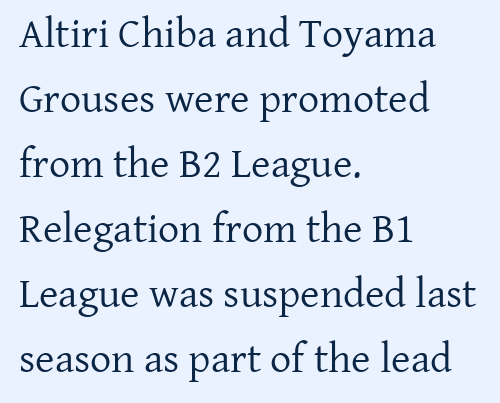
{"serif": "yes", "italic": "no", "bold": "no", "weight": "regular", "width": "normal", "stroke_contrast": "low", "x_height": "medium", "monospaced": "no", "underline": "no", "align": "left", "line_spacing": "normal", "line_spacing_ratio": 1.55, "letter_spacing": "normal", "letter_spacing_em": 0.0, "glyph_px": 42}
